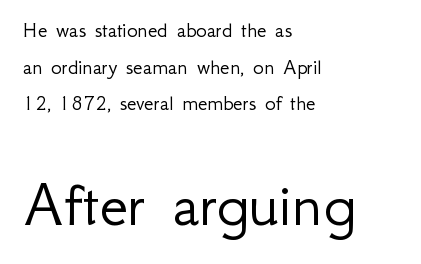
Look at the glyph heights: the lower group is clearly the bigger setting. It's the straight-up-and-down kind of type. Stroke thickness stays within the range of a standard reading face or lighter. This sample has the flowing, uneven cadence of proportional lettering. A typesetter would label this face a sans.
